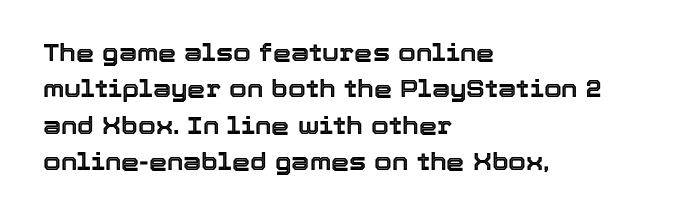
Q: Is the text italic (slanted)? A: No, it is upright.
Q: Is the text underlined? A: No.
Q: How is the paragraph aligned? A: Left-aligned.
Q: Is the spacing between letters normal or unusually wide? A: Normal.
Q: Is the spacing between lines tight, normal or loose? A: Normal.
